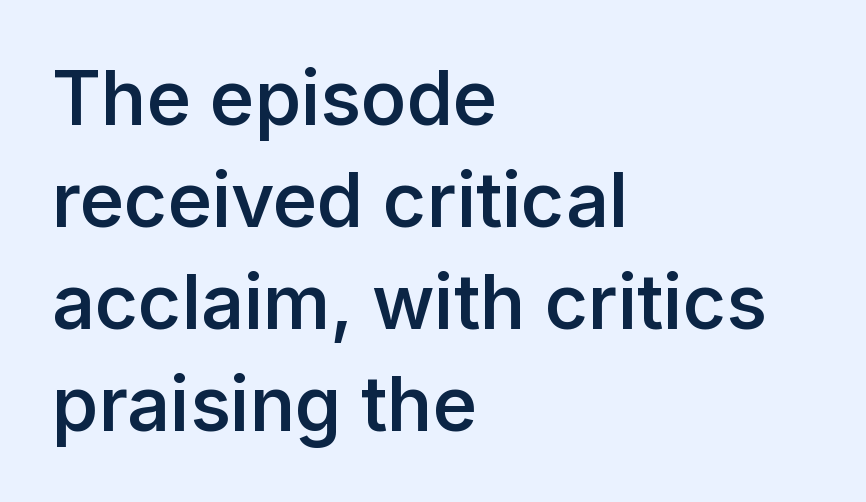
{"serif": "no", "italic": "no", "bold": "semi", "weight": "semibold", "width": "normal", "stroke_contrast": "low", "x_height": "medium", "monospaced": "no", "underline": "no", "align": "left", "line_spacing": "normal", "line_spacing_ratio": 1.36, "letter_spacing": "normal", "letter_spacing_em": 0.0, "glyph_px": 75}
